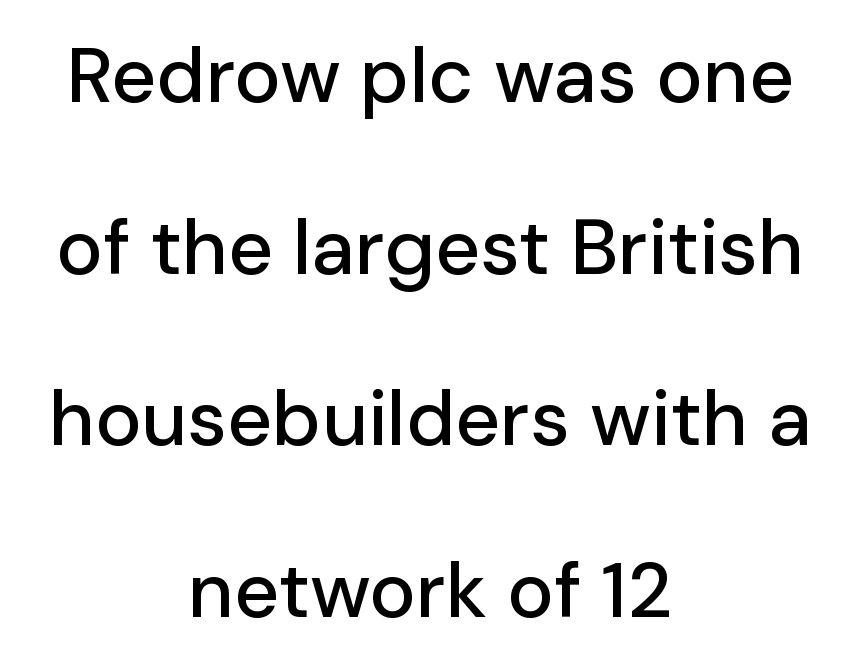
Bare-footed words on every line. The passage shown is typeset with a sans-serif family. Which margin do the lines hug? Neither — every line sits in the middle. Honestly, the letter spacing is just normal — you wouldn't notice it.
